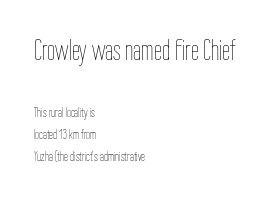
Nope, not italic — everything's standing straight. The letters advance in unequal steps, a hallmark of proportional type. Glance below the letters and you will spot only blank space. The rendering keeps characters at their native spacing. The strokes carry an ordinary text weight at most. If you measured baseline to baseline, you'd find a middling distance.
